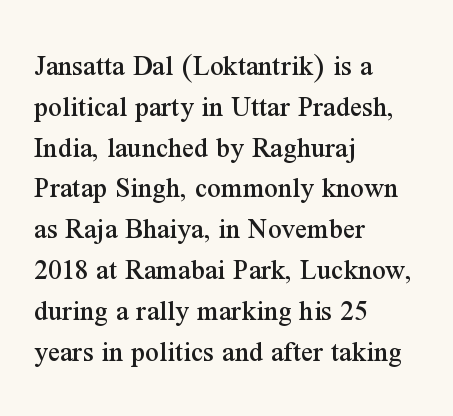
Q: Is the text italic (slanted)? A: No, it is upright.
Q: Is the typeface a serif or a sans-serif typeface? A: Serif.
Q: Is the text underlined? A: No.
Q: How is the paragraph aligned? A: Left-aligned.
Q: Is the spacing between letters normal or unusually wide? A: Normal.
Q: Is the spacing between lines tight, normal or loose? A: Normal.
Q: Width (condensed, normal, or wide)? A: Normal.
Q: Stroke contrast? A: Medium.
Q: x-height? A: Medium.
Q: Monospaced? A: No.
